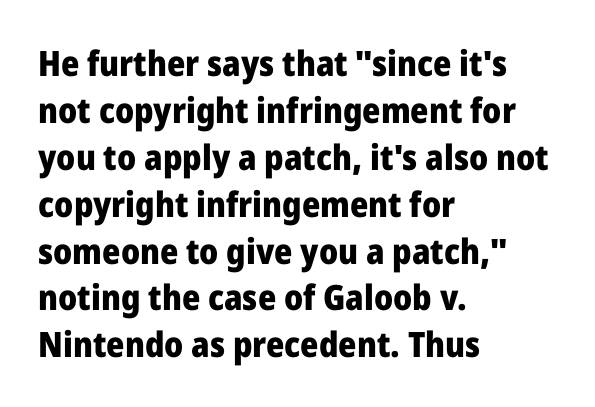
The image shows 35 px heavy sans-serif type, upright; set left-aligned, normal line spacing (1.34x), normal letter spacing, not underlined; low stroke contrast and a medium x-height.
